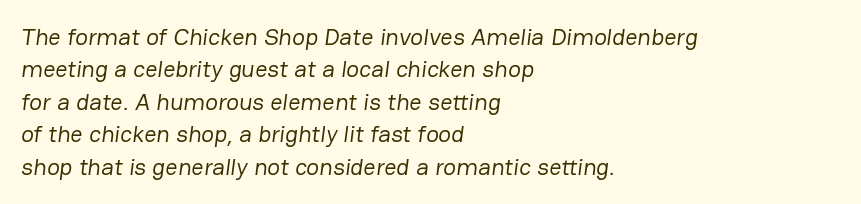
{"bold": "no", "underline": "no", "align": "left", "line_spacing": "normal", "line_spacing_ratio": 1.35, "letter_spacing": "normal", "letter_spacing_em": 0.0, "glyph_px": 24}
